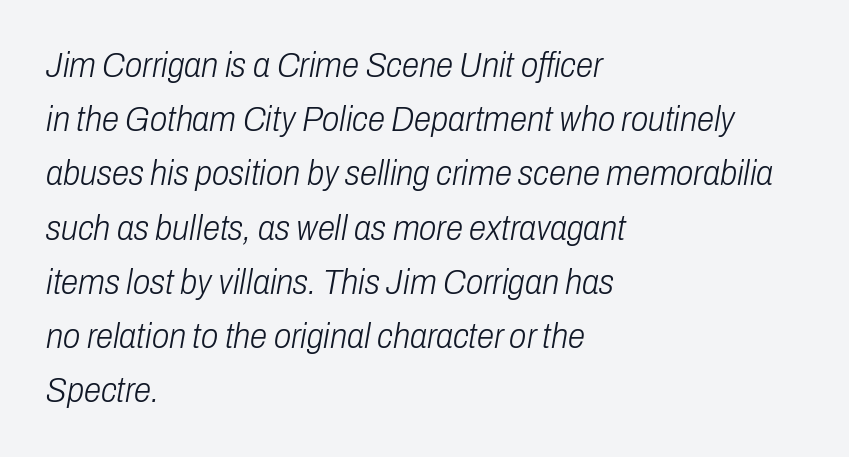
{"italic": "yes", "lean": "right", "slant_degrees": 10, "bold": "no", "weight": "light", "width": "condensed", "stroke_contrast": "low", "x_height": "medium", "monospaced": "no", "underline": "no", "align": "left", "line_spacing": "normal", "line_spacing_ratio": 1.55, "letter_spacing": "normal", "letter_spacing_em": 0.0, "glyph_px": 35}
